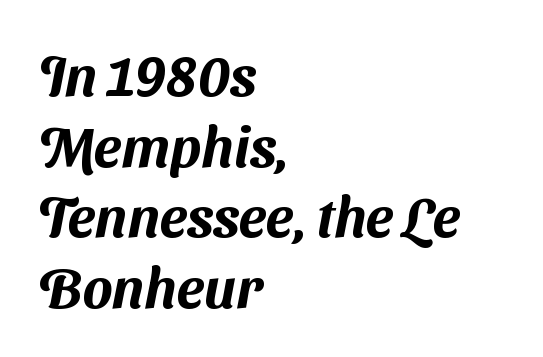
There is no visible air inserted between adjacent glyphs. Anything drawn beneath the words? Only blank space. Nothing sits at the stroke ends, so this counts as sans-serif. The letters advance in unequal steps, a hallmark of proportional type.
